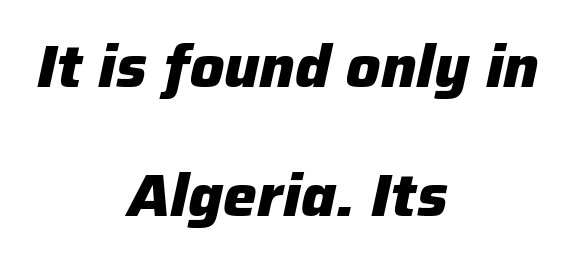
The image shows 60 px heavy type, italic (leaning right); set centered, loose line spacing (2.15x), normal letter spacing, not underlined; low stroke contrast and a medium x-height.
